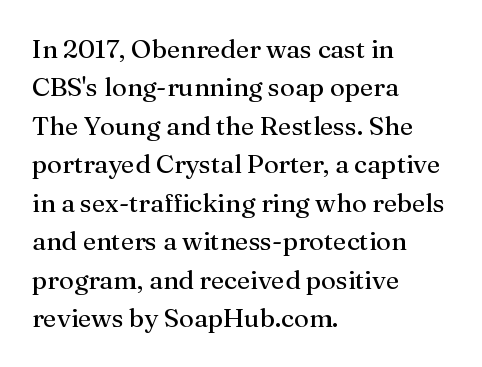
Q: Is the text bold? A: No.
Q: Is the text italic (slanted)? A: No, it is upright.
Q: Is the text underlined? A: No.
Q: How is the paragraph aligned? A: Left-aligned.
Q: Is the spacing between letters normal or unusually wide? A: Normal.
Q: Is the spacing between lines tight, normal or loose? A: Normal.
